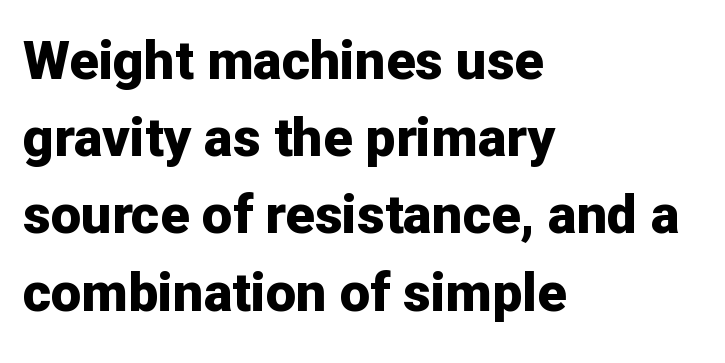
{"serif": "no", "italic": "no", "bold": "yes", "weight": "bold", "width": "normal", "stroke_contrast": "low", "x_height": "medium", "monospaced": "no", "underline": "no", "align": "left", "line_spacing": "normal", "line_spacing_ratio": 1.43, "letter_spacing": "normal", "letter_spacing_em": 0.0, "glyph_px": 54}
